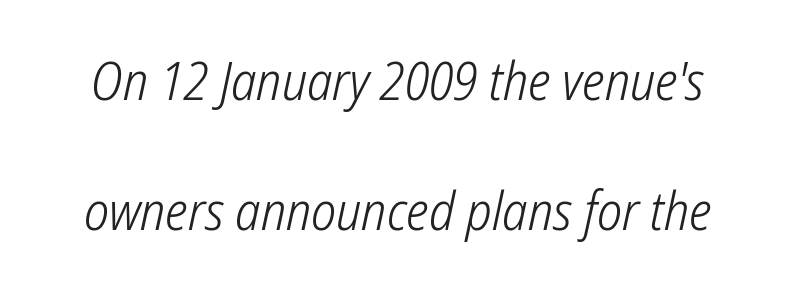
The image shows 53 px light, condensed sans-serif type; set loose line spacing (2.45x), normal letter spacing, not underlined; low stroke contrast and a medium x-height.
